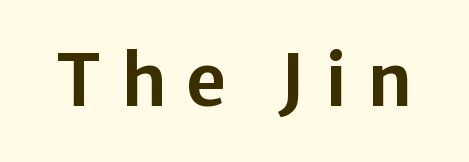
These lines are rendered in a variable-pitch font. Each row of text sits above clean, open space. The typography opts for an upright posture over an oblique one. Observe the absence of serifs on each vertical stroke in this sample. Does extra space separate the letters? Yes, quite a lot of it.
